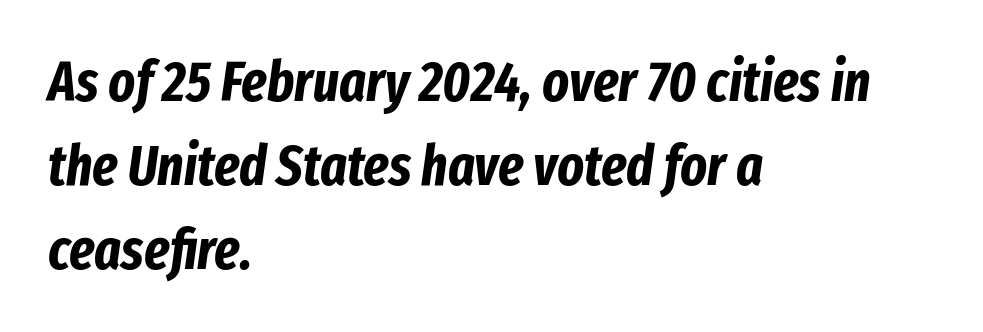
{"italic": "yes", "lean": "right", "slant_degrees": 8, "bold": "yes", "weight": "bold", "width": "condensed", "stroke_contrast": "low", "x_height": "medium", "monospaced": "no", "underline": "no", "align": "left", "line_spacing": "normal", "line_spacing_ratio": 1.5, "letter_spacing": "normal", "letter_spacing_em": 0.0, "glyph_px": 56}
